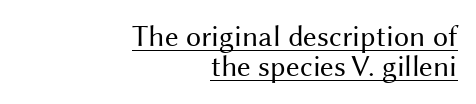
{"serif": "no", "italic": "no", "bold": "no", "weight": "regular", "width": "normal", "stroke_contrast": "medium", "x_height": "medium", "monospaced": "no", "underline": "yes", "align": "right", "line_spacing": "tight", "line_spacing_ratio": 1.01, "letter_spacing": "normal", "letter_spacing_em": 0.0, "glyph_px": 30}
